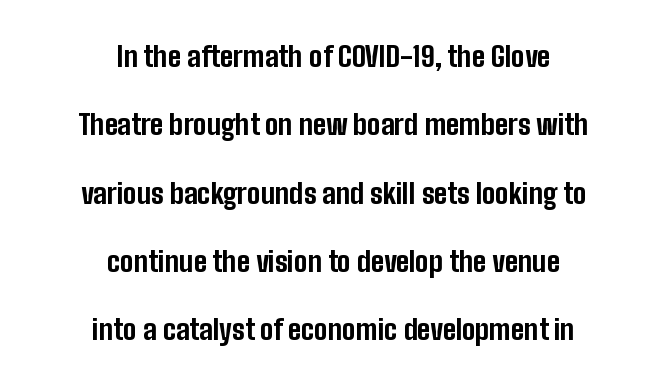
The image shows 28 px bold, condensed sans-serif type, upright; set centered, loose line spacing (2.44x), normal letter spacing, not underlined; low stroke contrast and a medium x-height.
